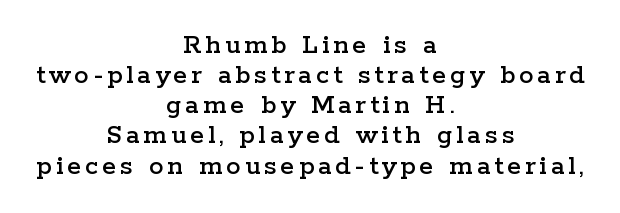
{"serif": "yes", "italic": "no", "width": "wide", "stroke_contrast": "low", "x_height": "medium", "monospaced": "no", "underline": "no", "align": "center", "line_spacing": "tight", "line_spacing_ratio": 1.04, "glyph_px": 29}
